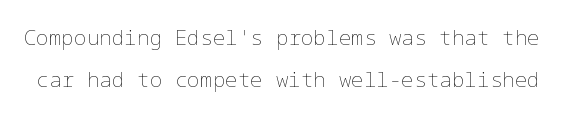
{"italic": "no", "bold": "no", "underline": "no", "line_spacing": "loose", "line_spacing_ratio": 2.0, "letter_spacing": "normal", "letter_spacing_em": 0.0, "glyph_px": 21}
